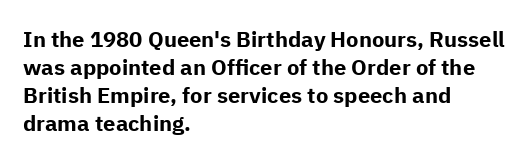
{"italic": "no", "bold": "yes", "underline": "no", "align": "left", "line_spacing": "normal", "line_spacing_ratio": 1.27, "letter_spacing": "normal", "letter_spacing_em": 0.0, "glyph_px": 22}
